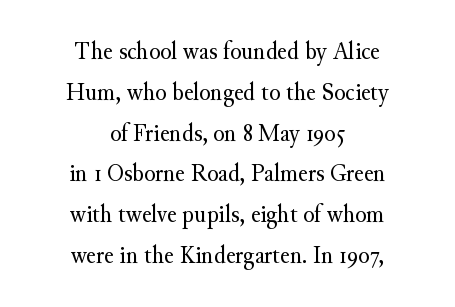
{"italic": "no", "bold": "no", "underline": "no", "align": "center", "line_spacing": "normal", "line_spacing_ratio": 1.57, "letter_spacing": "normal", "letter_spacing_em": 0.0, "glyph_px": 26}
